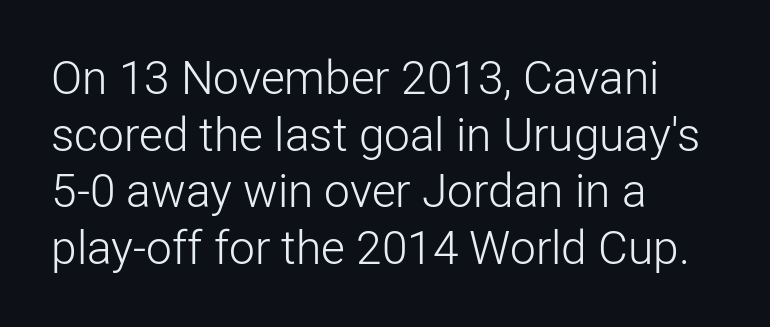
The image shows 46 px light sans-serif type, upright; set left-aligned, line spacing 1.23x, normal letter spacing, not underlined; low stroke contrast and a medium x-height.
